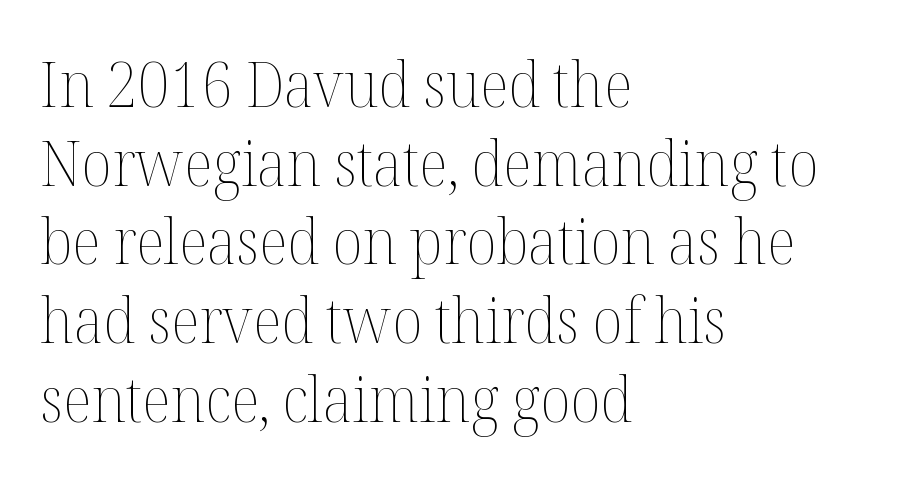
How are the letters spaced? Ordinarily, with no added tracking. The paragraph shown leans on its left margin. Stems here are at most as thick as an everyday book face. Notice how the stems are strictly vertical — no italics here. Descenders are the only things crossing below the line.
